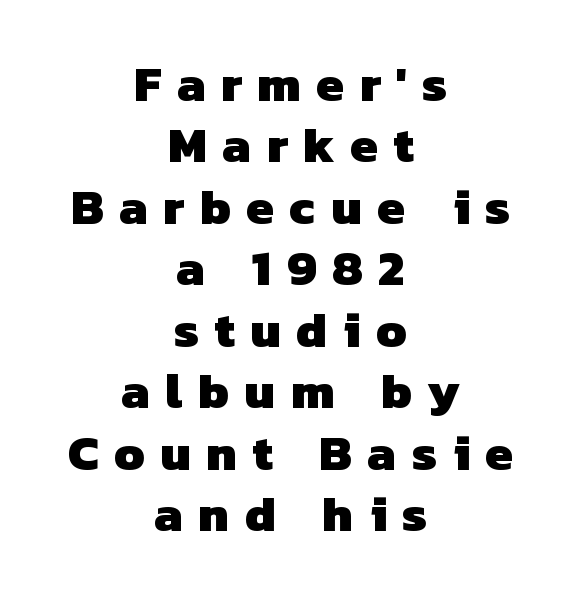
Q: Is the text bold? A: Yes.
Q: Is the typeface a serif or a sans-serif typeface? A: Sans-serif.
Q: Is the text underlined? A: No.
Q: How is the paragraph aligned? A: Centered.
Q: Is the spacing between letters normal or unusually wide? A: Unusually wide.
Q: Width (condensed, normal, or wide)? A: Normal.
Q: Stroke contrast? A: Low.
Q: x-height? A: Medium.
Q: Monospaced? A: No.
